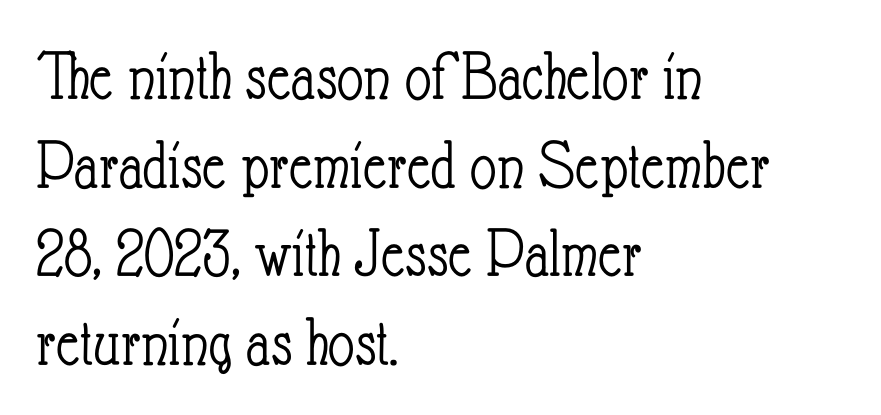
The image shows 72 px light, condensed type, upright; set left-aligned, line spacing 1.23x, normal letter spacing, not underlined; low stroke contrast and a small x-height.
